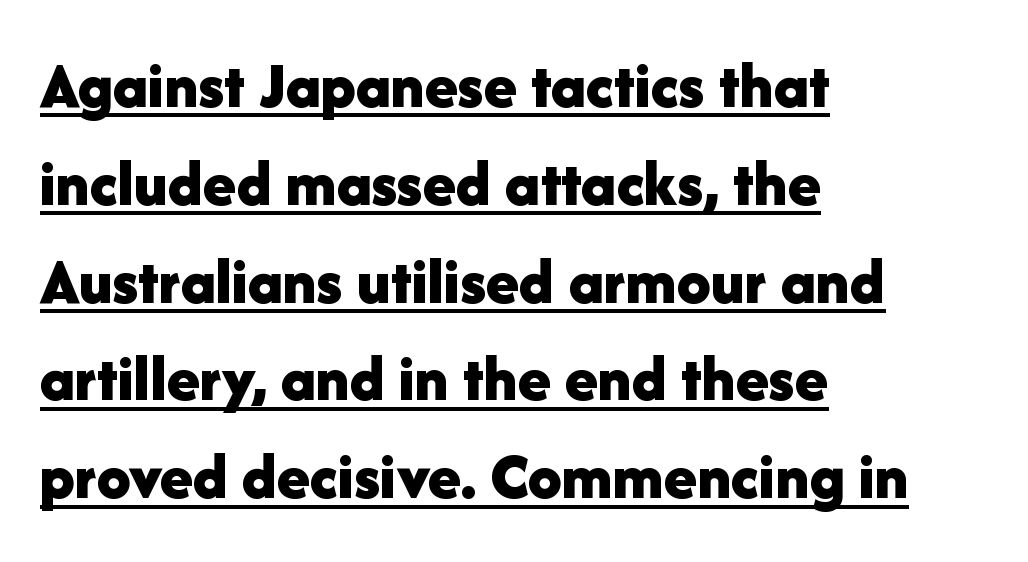
Compared with a centered layout, this one pins lines to the left instead. Check the space under the baseline: a stroke is drawn there. Posture: straight, roman, zero tilt. Normally led — the rows are evenly, conventionally spaced. Glyph-to-glyph distance matches everyday printed text.
